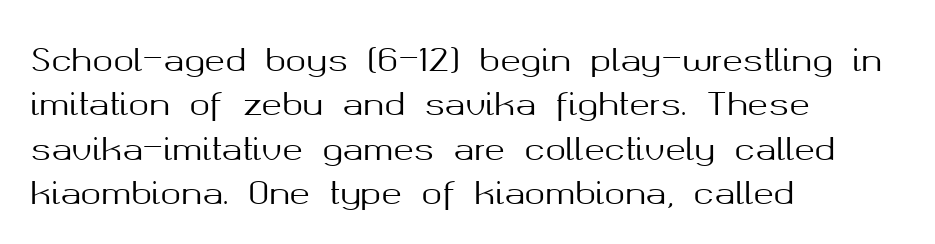
Q: Is the text italic (slanted)? A: No, it is upright.
Q: Is the typeface a serif or a sans-serif typeface? A: Sans-serif.
Q: Is the text underlined? A: No.
Q: How is the paragraph aligned? A: Left-aligned.
Q: Is the spacing between letters normal or unusually wide? A: Normal.
Q: Is the spacing between lines tight, normal or loose? A: Normal.
Q: Width (condensed, normal, or wide)? A: Normal.
Q: Stroke contrast? A: Medium.
Q: x-height? A: Medium.
Q: Monospaced? A: No.
